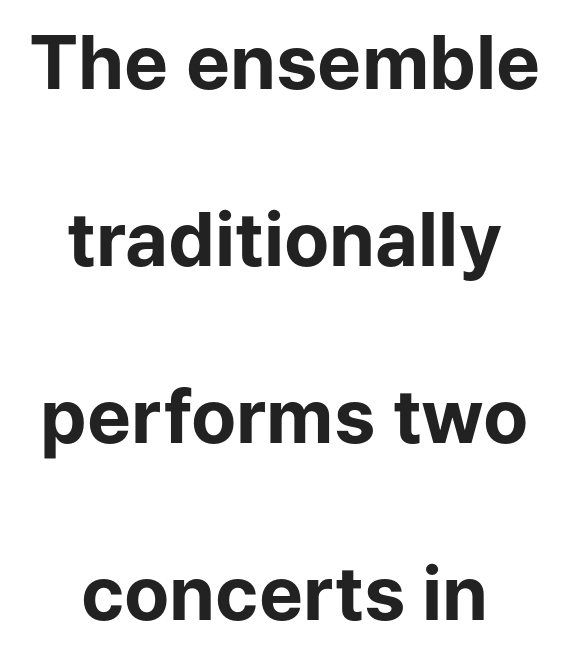
Q: Is the text bold? A: Yes.
Q: Is the text italic (slanted)? A: No, it is upright.
Q: Is the typeface a serif or a sans-serif typeface? A: Sans-serif.
Q: Is the text underlined? A: No.
Q: How is the paragraph aligned? A: Centered.
Q: Is the spacing between letters normal or unusually wide? A: Normal.
Q: Is the spacing between lines tight, normal or loose? A: Loose.
Q: Width (condensed, normal, or wide)? A: Normal.
Q: Stroke contrast? A: Low.
Q: x-height? A: Medium.
Q: Monospaced? A: No.
